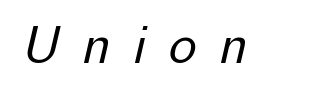
Q: Is the text bold? A: No.
Q: Is the typeface a serif or a sans-serif typeface? A: Sans-serif.
Q: Is the text underlined? A: No.
Q: Is the spacing between letters normal or unusually wide? A: Unusually wide.
Q: Width (condensed, normal, or wide)? A: Normal.
Q: Stroke contrast? A: Low.
Q: x-height? A: Medium.
Q: Monospaced? A: No.
